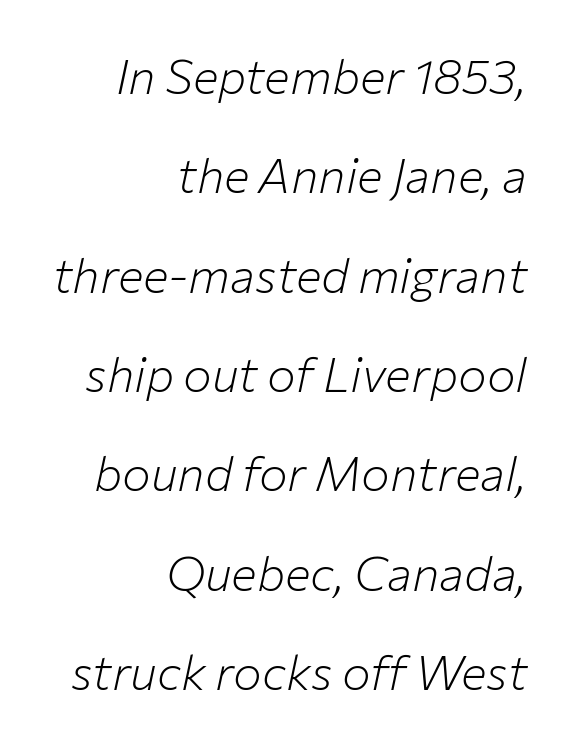
Q: Is the text bold? A: No.
Q: Is the text italic (slanted)? A: Yes, it leans right by about 12 degrees.
Q: Is the text underlined? A: No.
Q: How is the paragraph aligned? A: Right-aligned.
Q: Is the spacing between letters normal or unusually wide? A: Normal.
Q: Is the spacing between lines tight, normal or loose? A: Loose.
Q: Width (condensed, normal, or wide)? A: Normal.
Q: Stroke contrast? A: Low.
Q: x-height? A: Medium.
Q: Monospaced? A: No.
